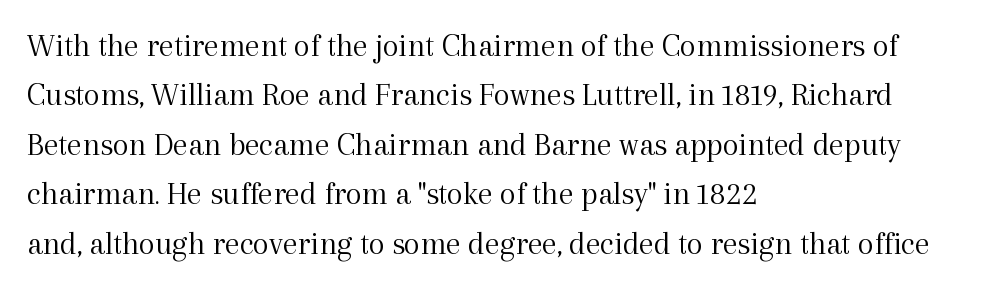
Q: Is the text bold? A: No.
Q: Is the text italic (slanted)? A: No, it is upright.
Q: Is the typeface a serif or a sans-serif typeface? A: Serif.
Q: Is the text underlined? A: No.
Q: How is the paragraph aligned? A: Left-aligned.
Q: Is the spacing between letters normal or unusually wide? A: Normal.
Q: Is the spacing between lines tight, normal or loose? A: Normal.
Q: Width (condensed, normal, or wide)? A: Normal.
Q: x-height? A: Medium.
Q: Monospaced? A: No.
